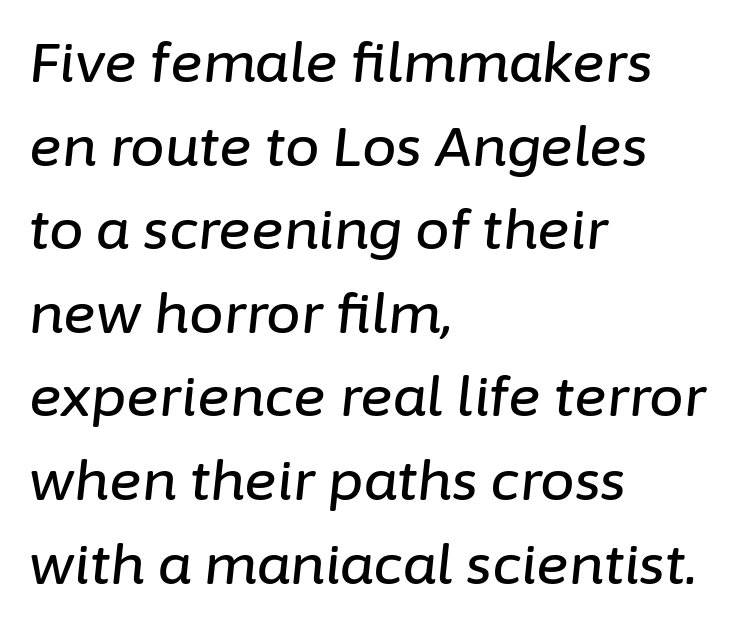
Do the characters align in a grid? No, the font is proportional. Layout note: lines flush left. Inter-character spacing is left at the font's built-in metrics. A typesetter would call this leading conventional body-copy spacing. You can tell it's italic because the verticals aren't actually vertical. This rendering features lettering with no underline.
